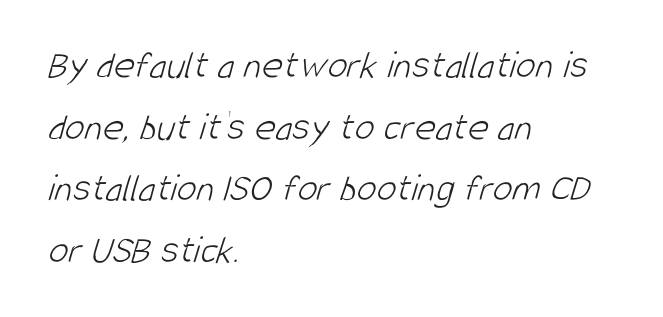
{"serif": "no", "bold": "no", "weight": "light", "width": "condensed", "stroke_contrast": "low", "x_height": "large", "monospaced": "no", "underline": "no", "align": "left", "line_spacing": "normal", "line_spacing_ratio": 1.54, "letter_spacing": "normal", "letter_spacing_em": 0.0, "glyph_px": 40}
